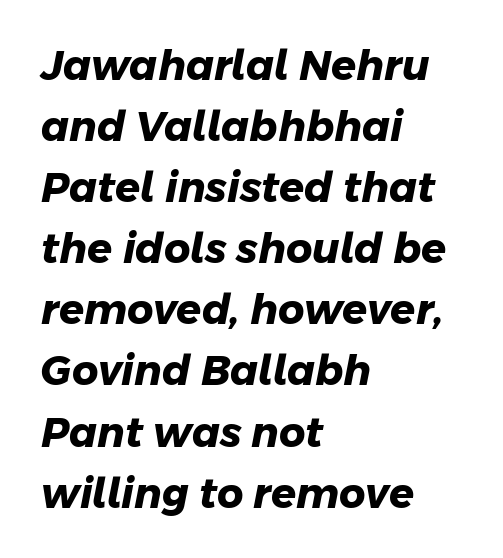
The designer went with a sans here, leaving each stem footless. Only glyphs here, with clear space below each row. As a designer I'd log this as weight 700, bold. A typesetter would call this proportional, since set widths differ per character. The letterforms sit shoulder to shoulder at normal distance. These lines stack with their left ends in a neat column.
